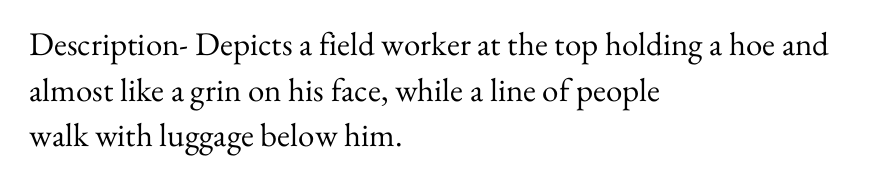
Whoever set this chose a conventional vertical rhythm. The paragraph shown leans on its left margin. The rendering shows small feet on the letterforms — a serif design. Do the characters align in a grid? No, the font is proportional. Descenders hang freely into open space.
